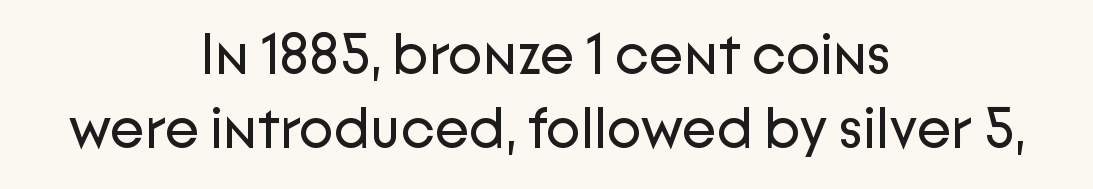
{"serif": "no", "italic": "no", "bold": "no", "weight": "regular", "width": "normal", "stroke_contrast": "low", "x_height": "medium", "monospaced": "no", "underline": "no", "align": "center", "line_spacing": "normal", "line_spacing_ratio": 1.3, "letter_spacing": "normal", "letter_spacing_em": 0.0, "glyph_px": 57}
